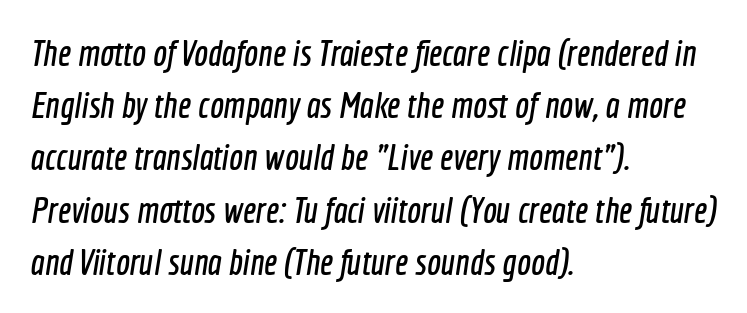
The text was rendered using a sans face with plain stroke endings. Descenders are the only things crossing below the line. Observe the ordinary spacing: letters are neighbours, not strangers. Each new line begins a customary step beneath the previous one. Horizontally, the lines are justified to the leading edge only. Do the characters align in a grid? No, the font is proportional.
